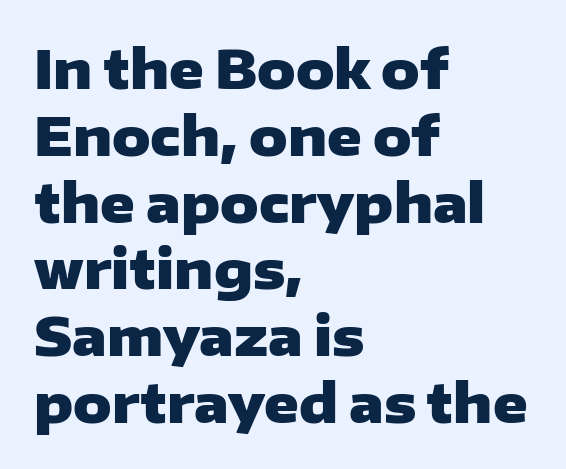
A typesetter would call this leading conventional body-copy spacing. Here the designer chose a conventional face with non-uniform glyph widths. I'd describe the lettering as bold — thick and assertive. The setting favours the left margin, as ordinary paragraphs usually do.
